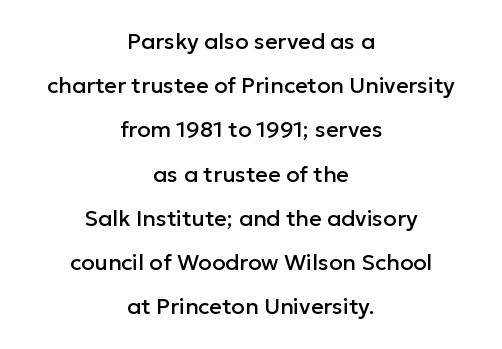
You could call the tracking neutral — neither tight nor loose. Has an underline been added? It has not. Line starts and ends both wander, symmetrically. Posture: straight, roman, zero tilt. Reading down the column, the eye jumps a long way to each next line.
